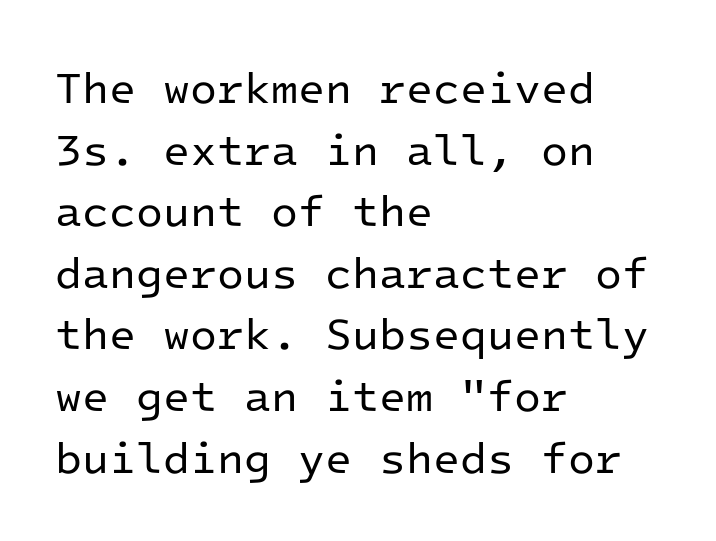
The image shows 44 px regular-weight sans-serif type, upright, monospaced; set left-aligned, normal line spacing (1.4x), normal letter spacing, not underlined; low stroke contrast and a medium x-height.
